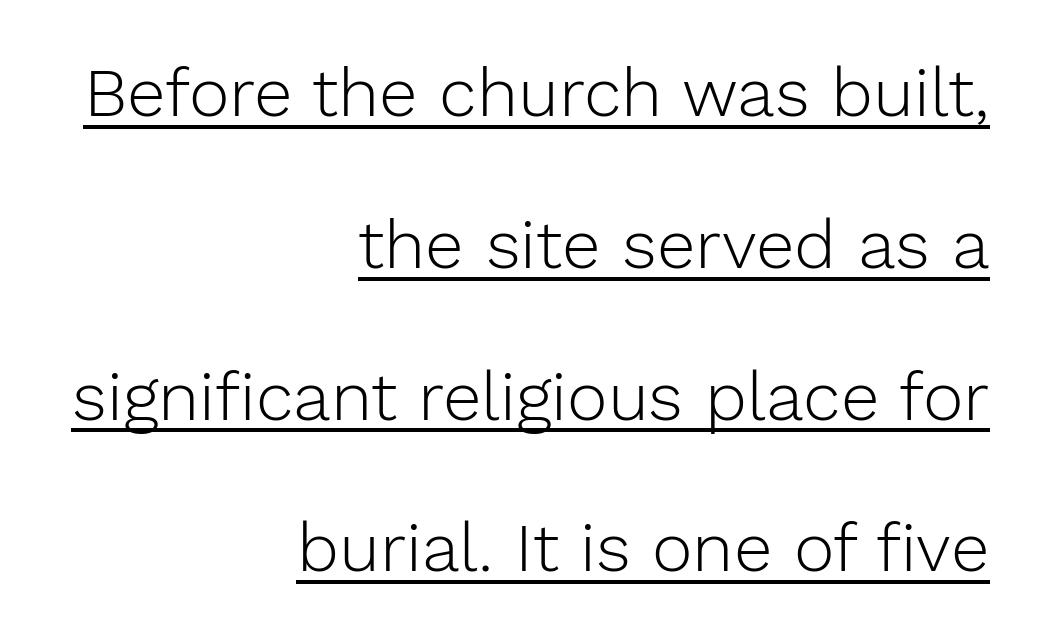
Q: Is the text bold? A: No.
Q: Is the text italic (slanted)? A: No, it is upright.
Q: Is the typeface a serif or a sans-serif typeface? A: Sans-serif.
Q: Is the text underlined? A: Yes.
Q: How is the paragraph aligned? A: Right-aligned.
Q: Is the spacing between letters normal or unusually wide? A: Normal.
Q: Is the spacing between lines tight, normal or loose? A: Loose.
Q: Width (condensed, normal, or wide)? A: Normal.
Q: Stroke contrast? A: Low.
Q: x-height? A: Medium.
Q: Monospaced? A: No.
